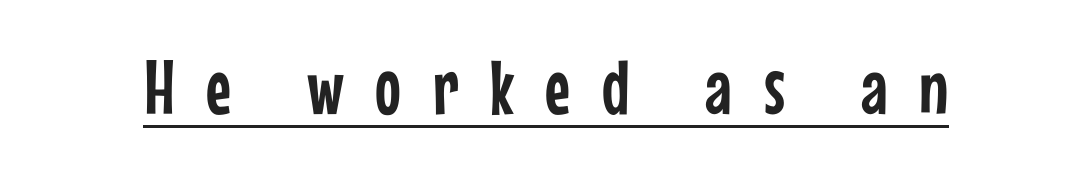
Q: Is the text italic (slanted)? A: No, it is upright.
Q: Is the typeface a serif or a sans-serif typeface? A: Sans-serif.
Q: Is the text underlined? A: Yes.
Q: Is the spacing between letters normal or unusually wide? A: Unusually wide.
Q: Width (condensed, normal, or wide)? A: Condensed.
Q: Stroke contrast? A: Low.
Q: x-height? A: Medium.
Q: Monospaced? A: No.
